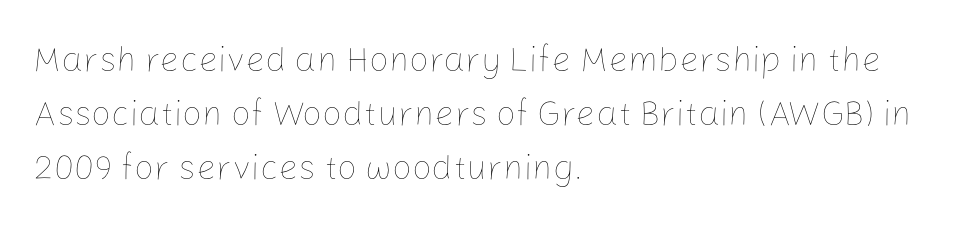
A roman cut, with each character standing at attention. Only glyphs here, with clear space below each row. Here the glyphs are tracked normally, forming tight word shapes. The letters advance in unequal steps, a hallmark of proportional type. Vertical stems look standard width or narrower in stroke.
